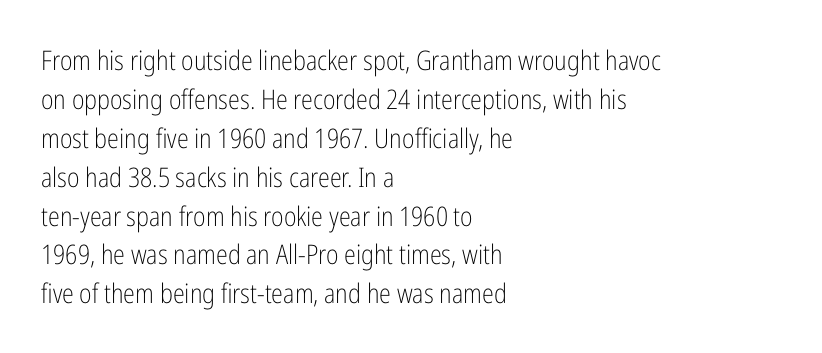
Q: Is the text bold? A: No.
Q: Is the text italic (slanted)? A: No, it is upright.
Q: Is the text underlined? A: No.
Q: How is the paragraph aligned? A: Left-aligned.
Q: Is the spacing between letters normal or unusually wide? A: Normal.
Q: Is the spacing between lines tight, normal or loose? A: Normal.
